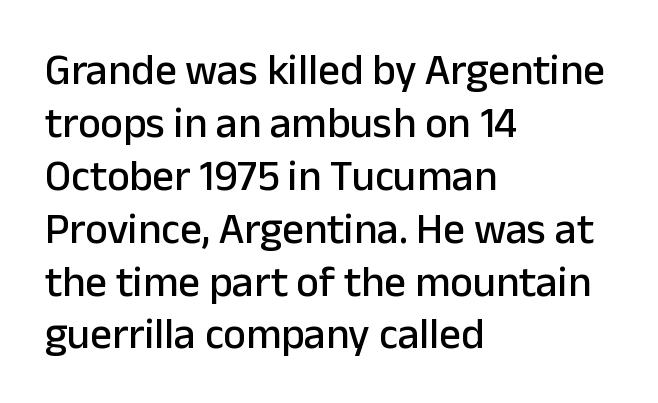
The image shows 43 px sans-serif type, upright; set left-aligned, line spacing 1.23x, normal letter spacing, not underlined; low stroke contrast and a medium x-height.
